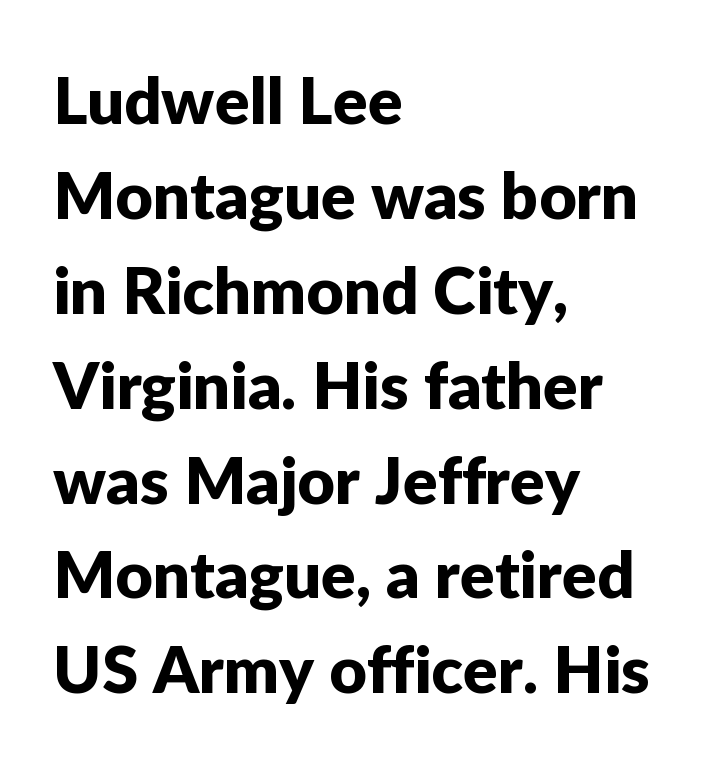
The image shows 65 px sans-serif type, upright; set left-aligned, normal line spacing (1.46x), normal letter spacing, not underlined; low stroke contrast and a medium x-height.
